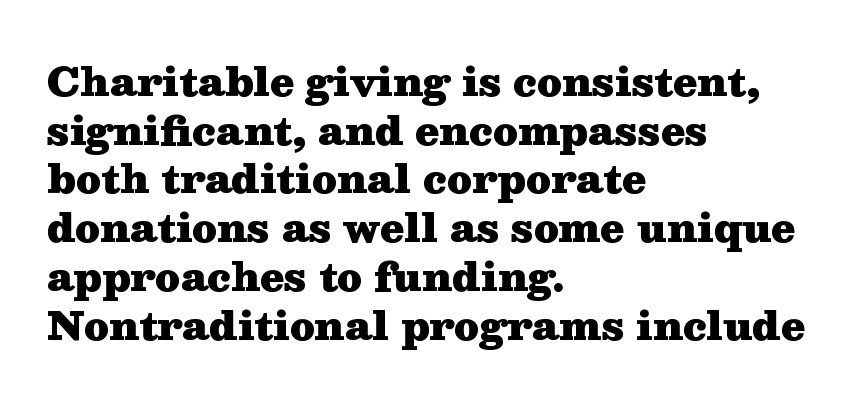
Inter-character spacing is left at the font's built-in metrics. Is the type bold? Yes — the strokes are clearly thick and heavy. Do the letters lean? They stand straight. Letterform terminals end in serifs throughout the passage. This sample has the flowing, uneven cadence of proportional lettering.
